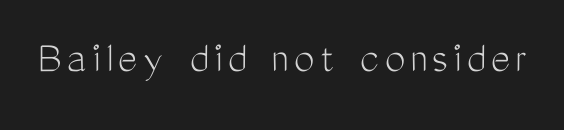
{"serif": "no", "italic": "no", "bold": "no", "weight": "light", "width": "condensed", "stroke_contrast": "medium", "x_height": "medium", "monospaced": "no", "underline": "no", "glyph_px": 46}
